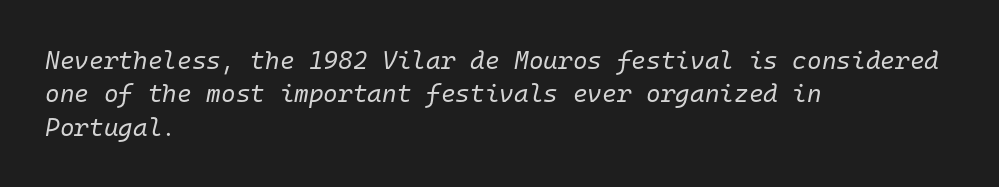
The image shows 25 px text type, italic (leaning right); set left-aligned, normal line spacing (1.34x), normal letter spacing, not underlined.
